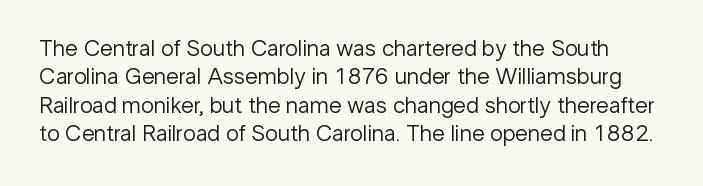
{"italic": "no", "bold": "no", "underline": "no", "line_spacing_ratio": 1.23, "letter_spacing": "normal", "letter_spacing_em": 0.0, "glyph_px": 23}
